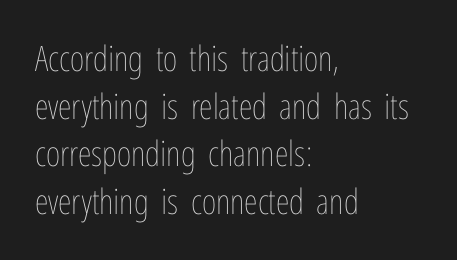
The image shows 35 px thin, condensed type, upright; set left-aligned, normal line spacing (1.36x), normal letter spacing, not underlined; low stroke contrast and a medium x-height.
